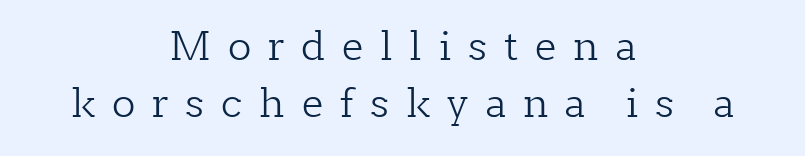
The image shows 39 px light serif type, upright; set centered, normal line spacing (1.45x), unusually wide letter spacing (+0.43 em), not underlined; low stroke contrast and a medium x-height.
